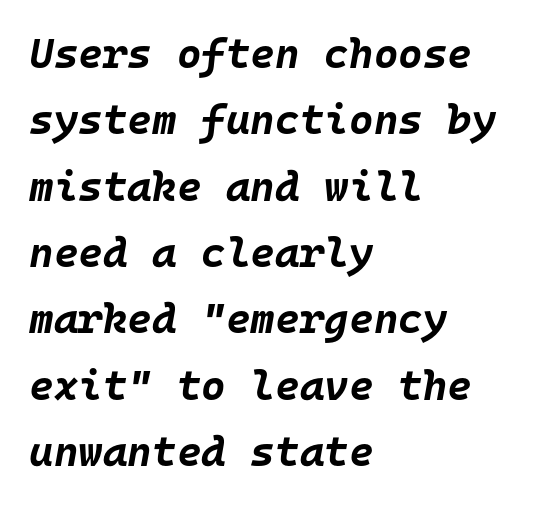
The area under the type is left untouched. Strong, thick strokes mark this as bold type. Spacing verdict: monospaced, one width for all characters. In terms of letterspacing, this is plain default setting. The rendering anchors every line to the left-hand side.
